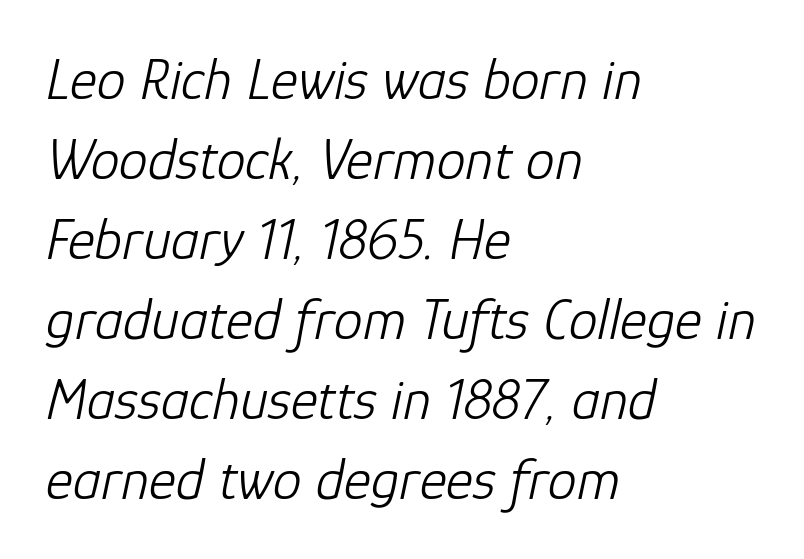
The image shows 58 px light type, italic (leaning right); set left-aligned, normal line spacing (1.38x), normal letter spacing, not underlined; low stroke contrast and a medium x-height.
